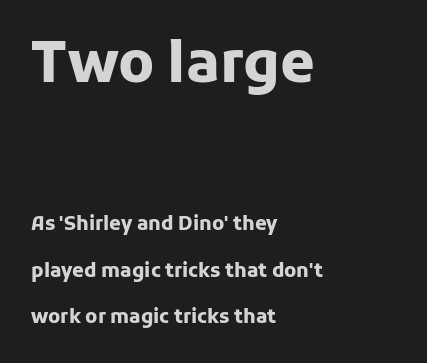
The image shows 56 px heavy sans-serif type, upright; set left-aligned, loose line spacing (2.44x), normal letter spacing, not underlined; the first (top) block is 2.95x larger; low stroke contrast and a medium x-height.
